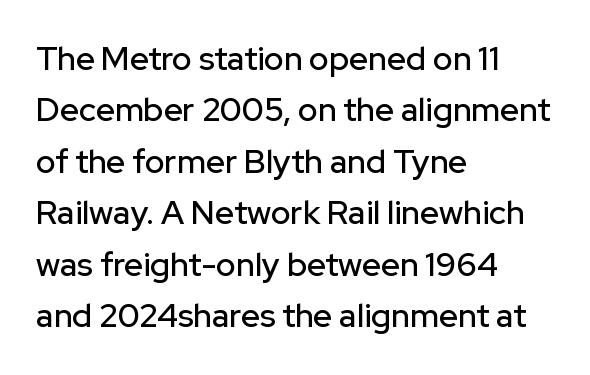
Q: Is the text italic (slanted)? A: No, it is upright.
Q: Is the typeface a serif or a sans-serif typeface? A: Sans-serif.
Q: Is the text underlined? A: No.
Q: How is the paragraph aligned? A: Left-aligned.
Q: Is the spacing between letters normal or unusually wide? A: Normal.
Q: Is the spacing between lines tight, normal or loose? A: Normal.
Q: Width (condensed, normal, or wide)? A: Normal.
Q: Stroke contrast? A: Low.
Q: x-height? A: Medium.
Q: Monospaced? A: No.
